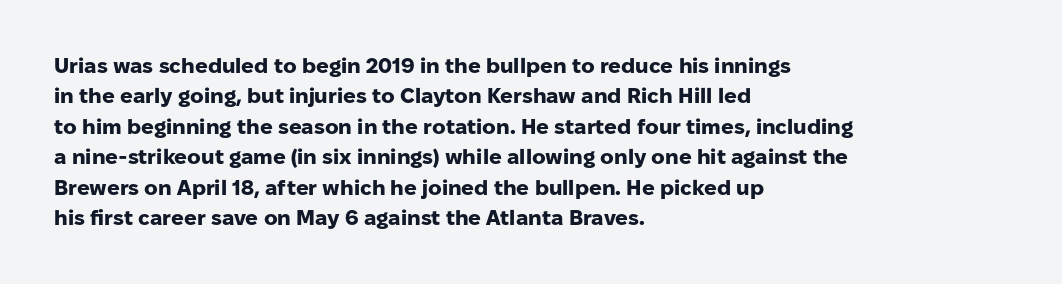
The image shows 21 px bold type, upright; set left-aligned, normal line spacing (1.45x), normal letter spacing, not underlined.
